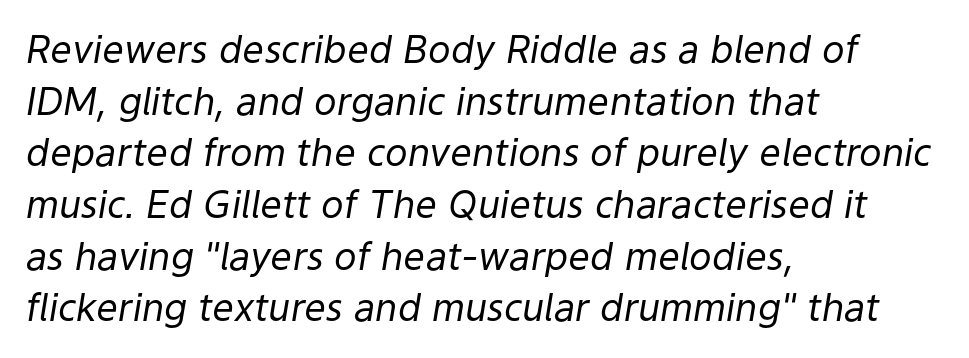
Q: Is the text bold? A: No.
Q: Is the text italic (slanted)? A: Yes, it leans right by about 9 degrees.
Q: Is the text underlined? A: No.
Q: How is the paragraph aligned? A: Left-aligned.
Q: Is the spacing between letters normal or unusually wide? A: Normal.
Q: Is the spacing between lines tight, normal or loose? A: Normal.
Q: Width (condensed, normal, or wide)? A: Normal.
Q: Stroke contrast? A: Low.
Q: x-height? A: Medium.
Q: Monospaced? A: No.
